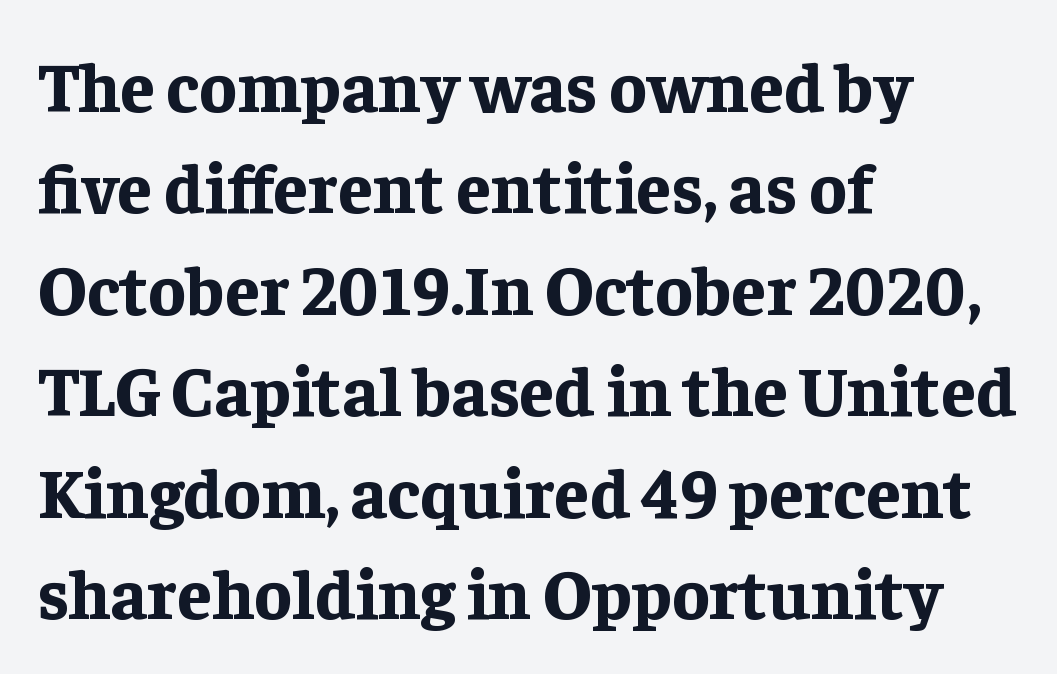
Q: Is the text bold? A: Yes.
Q: Is the text italic (slanted)? A: No, it is upright.
Q: Is the typeface a serif or a sans-serif typeface? A: Serif.
Q: Is the text underlined? A: No.
Q: How is the paragraph aligned? A: Left-aligned.
Q: Is the spacing between letters normal or unusually wide? A: Normal.
Q: Is the spacing between lines tight, normal or loose? A: Normal.
Q: Width (condensed, normal, or wide)? A: Normal.
Q: Stroke contrast? A: Low.
Q: x-height? A: Medium.
Q: Monospaced? A: No.
